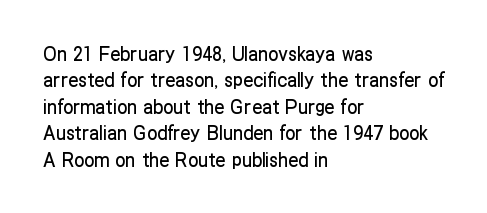
{"italic": "no", "underline": "no", "align": "left", "line_spacing": "normal", "line_spacing_ratio": 1.32, "letter_spacing": "normal", "letter_spacing_em": 0.0, "glyph_px": 20}
